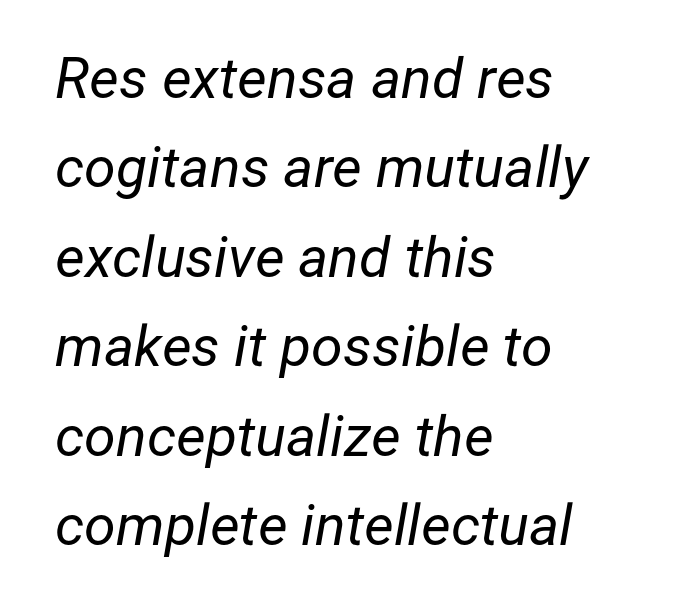
Q: Is the text bold? A: No.
Q: Is the text italic (slanted)? A: Yes, it leans right by about 12 degrees.
Q: Is the text underlined? A: No.
Q: How is the paragraph aligned? A: Left-aligned.
Q: Is the spacing between letters normal or unusually wide? A: Normal.
Q: Is the spacing between lines tight, normal or loose? A: Normal.
Q: Width (condensed, normal, or wide)? A: Normal.
Q: Stroke contrast? A: Low.
Q: x-height? A: Medium.
Q: Monospaced? A: No.
